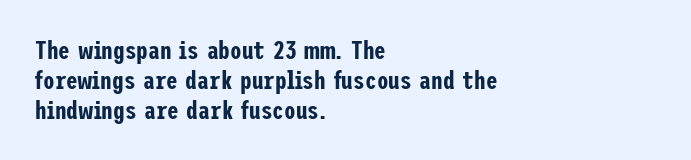
Students, note that the glyphs here touch the page at normal intervals. Underline: absent. Every row of glyphs begins at an identical x-position on the left. Style check: upright.
